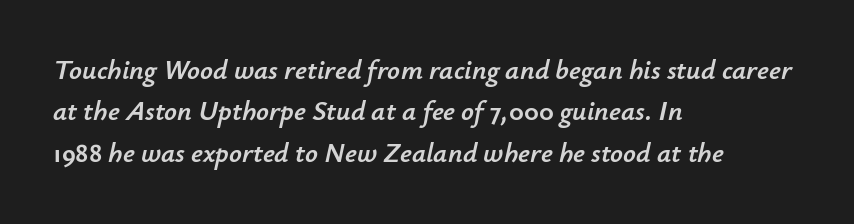
Q: Is the text italic (slanted)? A: Yes, it leans right by about 12 degrees.
Q: Is the text underlined? A: No.
Q: How is the paragraph aligned? A: Left-aligned.
Q: Is the spacing between letters normal or unusually wide? A: Normal.
Q: Is the spacing between lines tight, normal or loose? A: Normal.
Q: Width (condensed, normal, or wide)? A: Normal.
Q: Stroke contrast? A: Low.
Q: x-height? A: Small.
Q: Monospaced? A: No.
